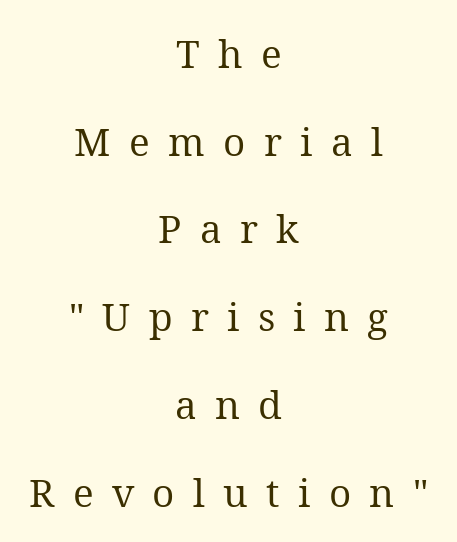
Q: Is the text bold? A: No.
Q: Is the text italic (slanted)? A: No, it is upright.
Q: Is the typeface a serif or a sans-serif typeface? A: Serif.
Q: Is the text underlined? A: No.
Q: How is the paragraph aligned? A: Centered.
Q: Is the spacing between letters normal or unusually wide? A: Unusually wide.
Q: Is the spacing between lines tight, normal or loose? A: Loose.
Q: Width (condensed, normal, or wide)? A: Normal.
Q: Stroke contrast? A: Medium.
Q: x-height? A: Medium.
Q: Monospaced? A: No.
